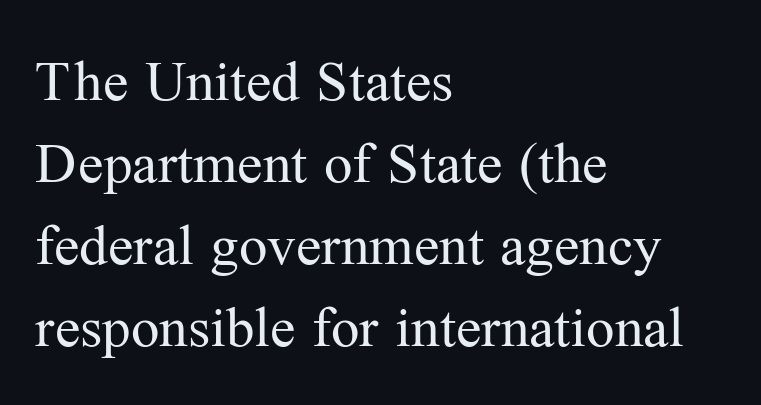
Interline gaps are of average width in this sample. This rendering employs a face with finishing strokes, i.e., a serif. The lettering stays uniformly vertical, giving the passage a roman look. The rendering uses natural spacing where letterforms have individual widths.
